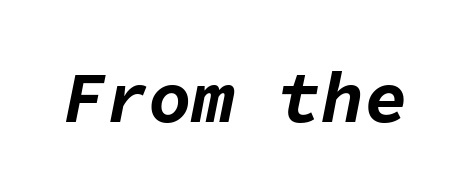
Q: Is the text bold? A: Yes.
Q: Is the text italic (slanted)? A: Yes, it leans right by about 11 degrees.
Q: Is the text underlined? A: No.
Q: Is the spacing between letters normal or unusually wide? A: Normal.
Q: Width (condensed, normal, or wide)? A: Normal.
Q: Stroke contrast? A: Low.
Q: x-height? A: Medium.
Q: Monospaced? A: Yes.
